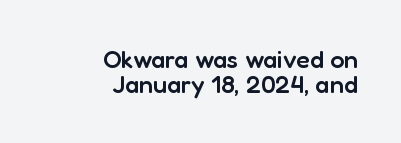
{"italic": "no", "bold": "semi", "underline": "no", "align": "right", "line_spacing": "tight", "line_spacing_ratio": 1.02, "letter_spacing": "normal", "letter_spacing_em": 0.0, "glyph_px": 25}
